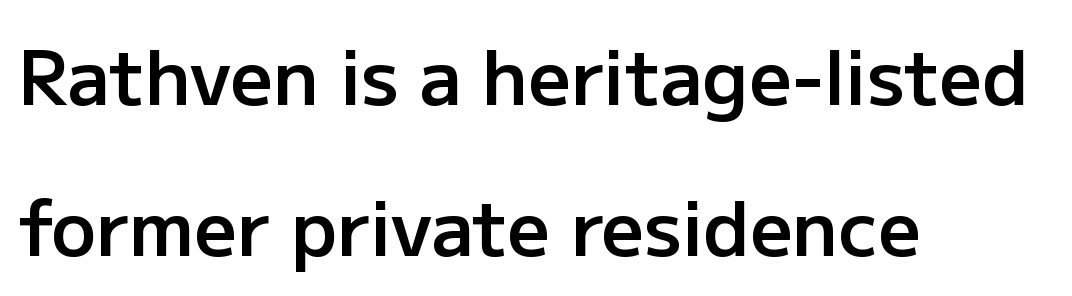
The image shows 75 px semibold sans-serif type, upright; set left-aligned, loose line spacing (2.01x), normal letter spacing, not underlined; low stroke contrast and a medium x-height.
